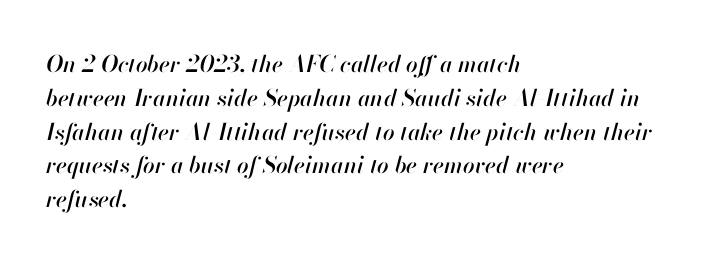
The image shows 23 px text type, italic (leaning right); set left-aligned, normal line spacing (1.47x), normal letter spacing, not underlined.
